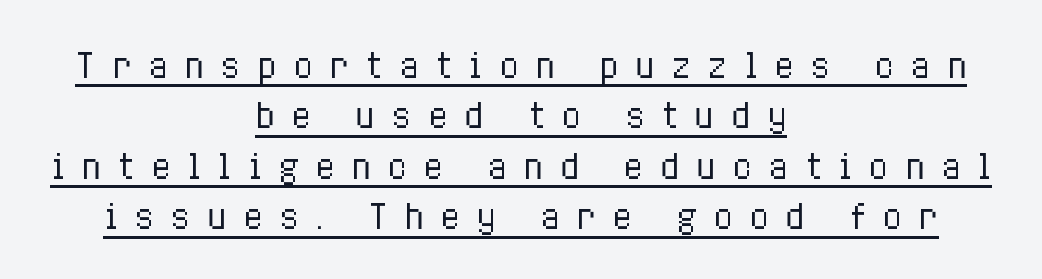
Q: Is the text bold? A: No.
Q: Is the text italic (slanted)? A: No, it is upright.
Q: Is the text underlined? A: Yes.
Q: How is the paragraph aligned? A: Centered.
Q: Is the spacing between letters normal or unusually wide? A: Unusually wide.
Q: Is the spacing between lines tight, normal or loose? A: Normal.
Q: Width (condensed, normal, or wide)? A: Condensed.
Q: Stroke contrast? A: Low.
Q: x-height? A: Medium.
Q: Monospaced? A: No.
